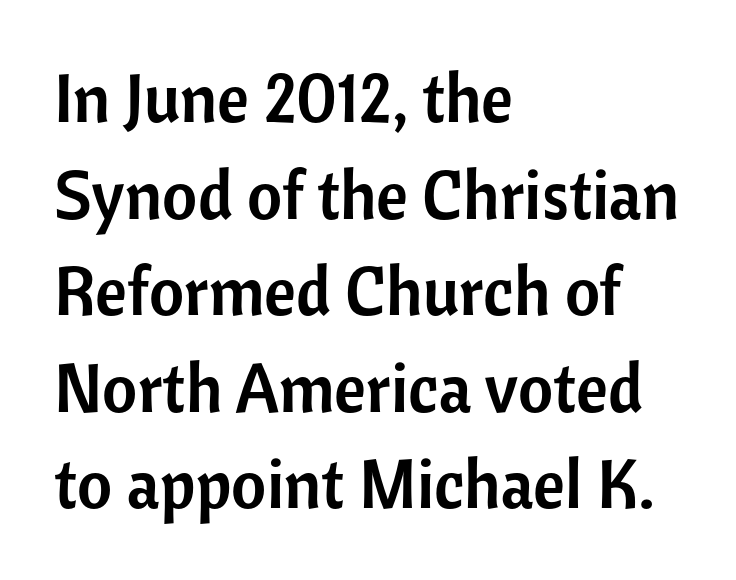
{"serif": "no", "italic": "no", "width": "normal", "stroke_contrast": "low", "x_height": "medium", "monospaced": "no", "underline": "no", "align": "left", "line_spacing": "normal", "line_spacing_ratio": 1.42, "letter_spacing": "normal", "letter_spacing_em": 0.0, "glyph_px": 68}
